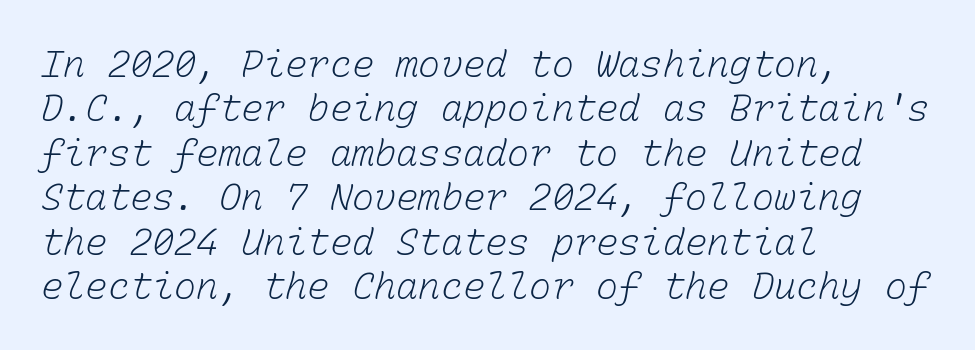
The image shows 37 px light type, monospaced; set left-aligned, line spacing 1.2x, normal letter spacing, not underlined; low stroke contrast and a medium x-height.
